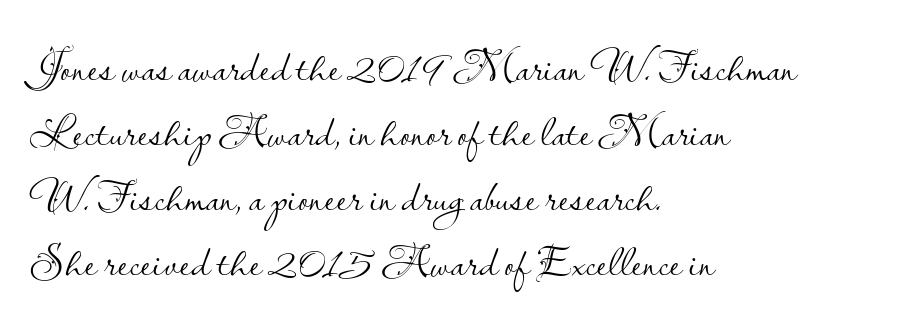
Regarding serifs, this sample does without them. Beneath every word, the page is bare. Heaviness? Minimal to ordinary, like unemphasized prose.
